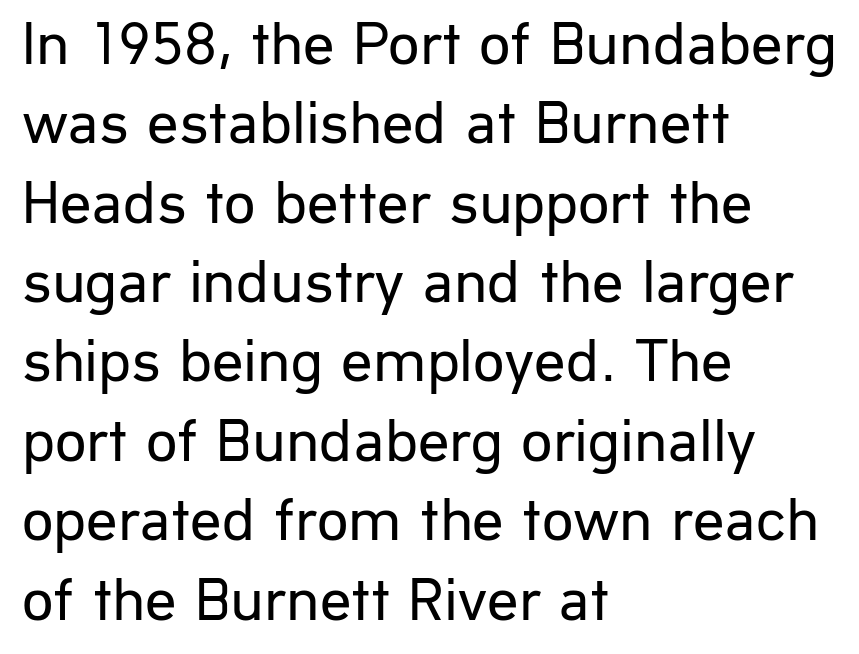
The image shows 62 px regular-weight sans-serif type, upright; set left-aligned, normal line spacing (1.28x), normal letter spacing, not underlined; low stroke contrast and a medium x-height.
